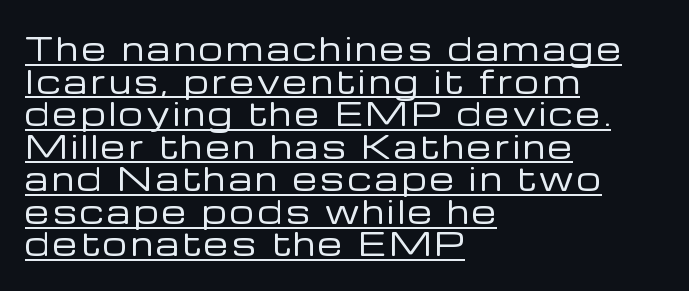
Q: Is the text bold? A: No.
Q: Is the text italic (slanted)? A: No, it is upright.
Q: Is the typeface a serif or a sans-serif typeface? A: Sans-serif.
Q: Is the text underlined? A: Yes.
Q: How is the paragraph aligned? A: Left-aligned.
Q: Is the spacing between lines tight, normal or loose? A: Tight.
Q: Width (condensed, normal, or wide)? A: Normal.
Q: Stroke contrast? A: Low.
Q: x-height? A: Medium.
Q: Monospaced? A: No.
